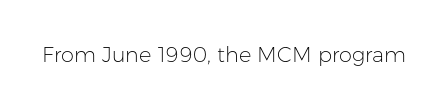
{"italic": "no", "bold": "no", "underline": "no", "letter_spacing": "normal", "letter_spacing_em": 0.0, "glyph_px": 21}
